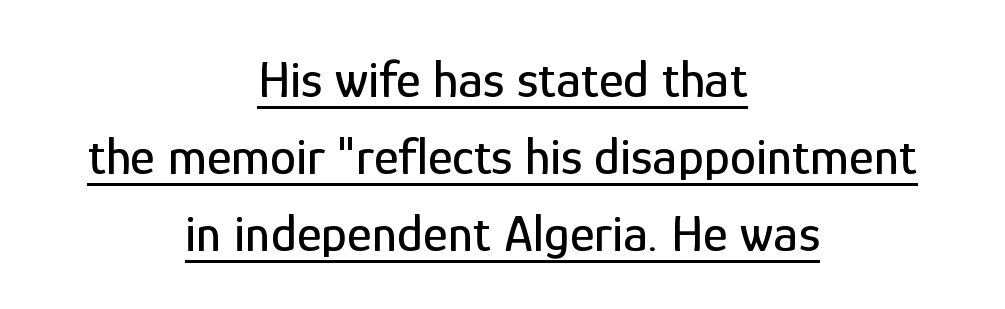
The image shows 53 px condensed sans-serif type, upright; set centered, normal line spacing (1.45x), normal letter spacing, underlined; low stroke contrast and a medium x-height.
